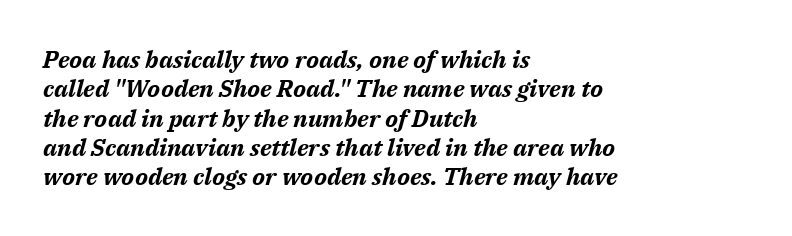
{"italic": "yes", "lean": "right", "slant_degrees": 14, "bold": "yes", "underline": "no", "align": "left", "line_spacing_ratio": 1.22, "letter_spacing": "normal", "letter_spacing_em": 0.0, "glyph_px": 24}
